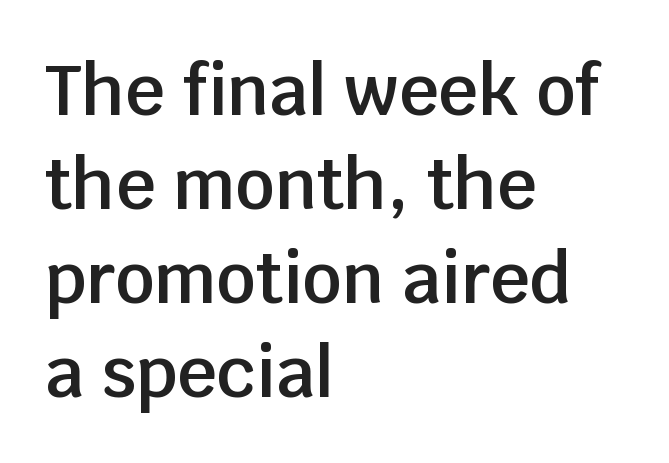
{"serif": "no", "italic": "no", "bold": "semi", "weight": "semibold", "width": "normal", "stroke_contrast": "low", "x_height": "large", "monospaced": "no", "underline": "no", "align": "left", "line_spacing": "normal", "line_spacing_ratio": 1.36, "letter_spacing": "normal", "letter_spacing_em": 0.0, "glyph_px": 69}
